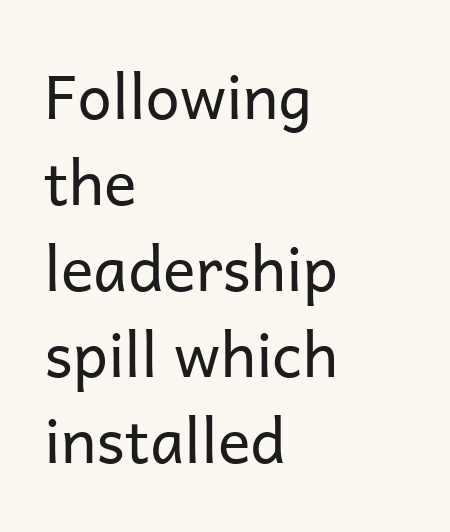
The rendering uses a moderate line-height, typical for paragraphs. The face looks like a standard text weight, possibly lighter. A typesetter would call this proportional, since set widths differ per character. Default kerning and tracking; the words read as compact shapes.
